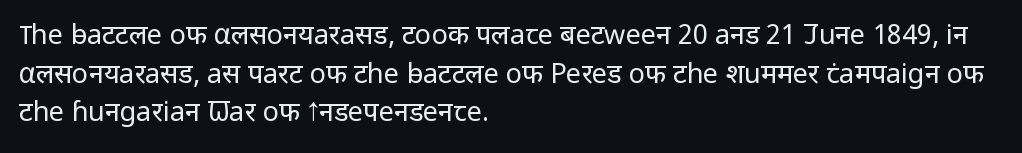
{"italic": "no", "bold": "no", "underline": "no", "align": "left", "line_spacing": "normal", "line_spacing_ratio": 1.43, "letter_spacing": "normal", "letter_spacing_em": 0.0, "glyph_px": 27}
